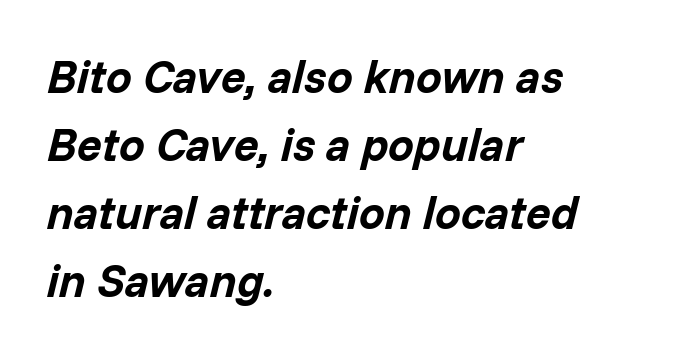
Q: Is the text bold? A: Yes.
Q: Is the text italic (slanted)? A: Yes, it leans right by about 14 degrees.
Q: Is the text underlined? A: No.
Q: How is the paragraph aligned? A: Left-aligned.
Q: Is the spacing between letters normal or unusually wide? A: Normal.
Q: Is the spacing between lines tight, normal or loose? A: Normal.
Q: Width (condensed, normal, or wide)? A: Normal.
Q: Stroke contrast? A: Low.
Q: x-height? A: Medium.
Q: Monospaced? A: No.
